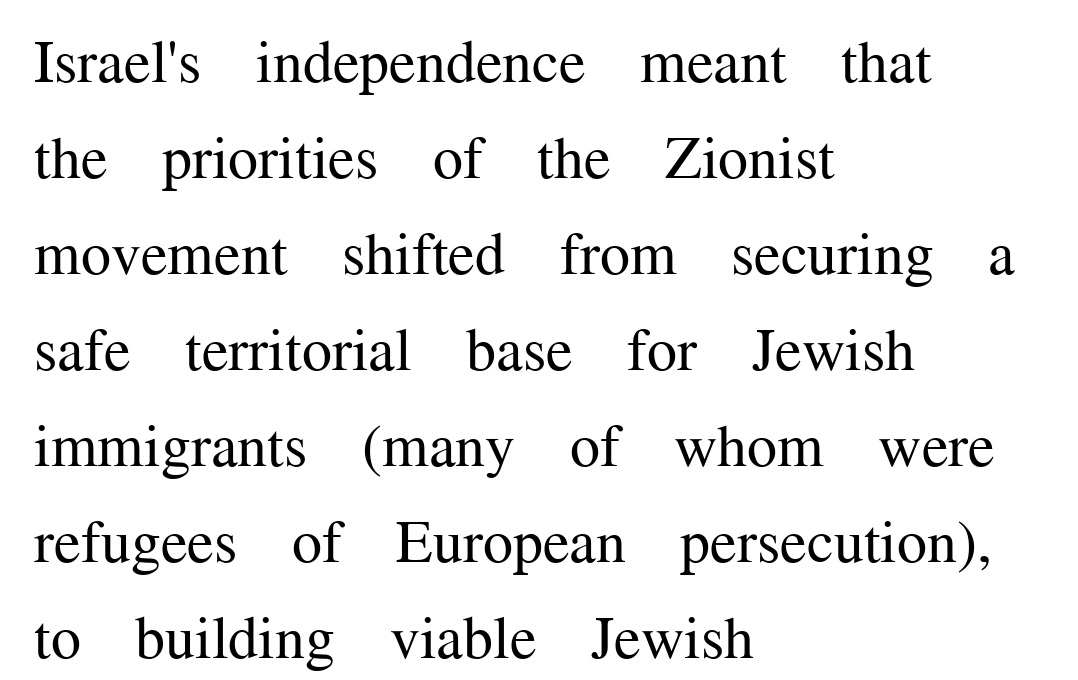
The image shows 60 px regular-weight serif type, upright; set left-aligned, normal line spacing (1.6x), normal letter spacing, not underlined; medium stroke contrast and a medium x-height.
